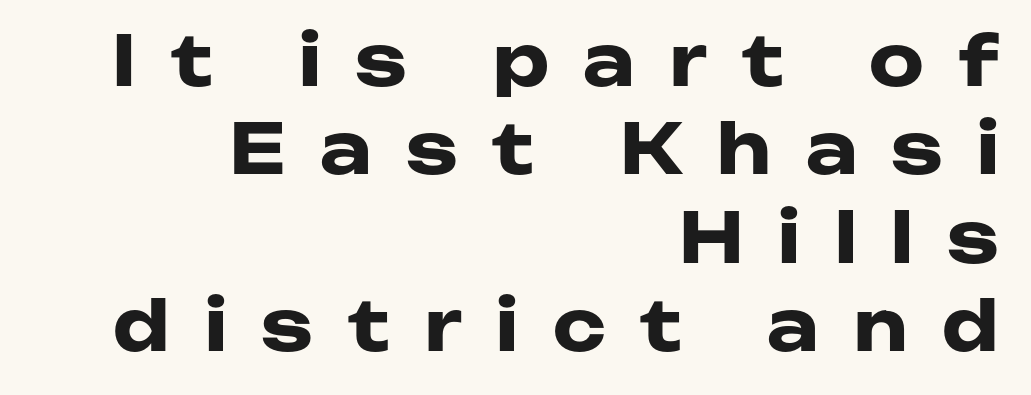
Q: Is the text bold? A: Yes.
Q: Is the text italic (slanted)? A: No, it is upright.
Q: Is the typeface a serif or a sans-serif typeface? A: Sans-serif.
Q: Is the text underlined? A: No.
Q: How is the paragraph aligned? A: Right-aligned.
Q: Is the spacing between letters normal or unusually wide? A: Unusually wide.
Q: Is the spacing between lines tight, normal or loose? A: Normal.
Q: Width (condensed, normal, or wide)? A: Wide.
Q: Stroke contrast? A: Low.
Q: x-height? A: Medium.
Q: Monospaced? A: No.
